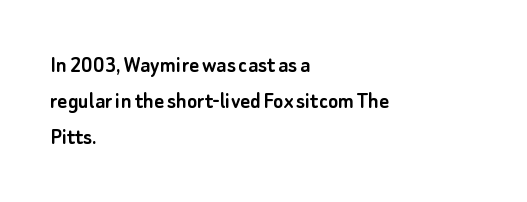
{"italic": "no", "underline": "no", "align": "left", "line_spacing": "normal", "line_spacing_ratio": 1.5, "letter_spacing": "normal", "letter_spacing_em": 0.0, "glyph_px": 24}
